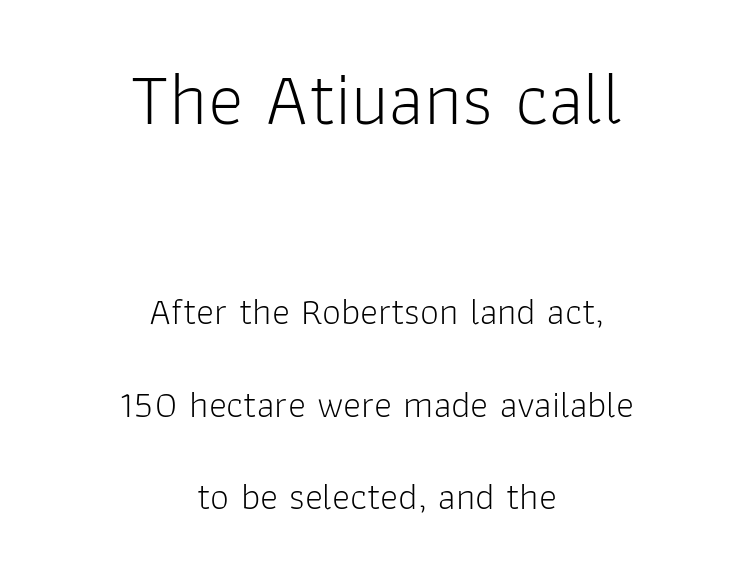
The image shows 75 px light sans-serif type, upright; set centered, loose line spacing (2.44x), normal letter spacing, not underlined; the first (top) block is 1.97x larger; low stroke contrast and a medium x-height.
